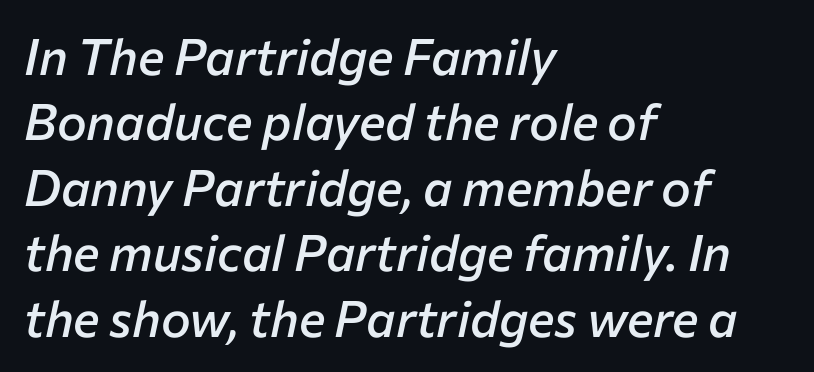
{"italic": "yes", "lean": "right", "slant_degrees": 12, "bold": "semi", "weight": "semibold", "width": "normal", "stroke_contrast": "low", "x_height": "medium", "monospaced": "no", "underline": "no", "align": "left", "line_spacing": "normal", "line_spacing_ratio": 1.31, "letter_spacing": "normal", "letter_spacing_em": 0.0, "glyph_px": 50}
